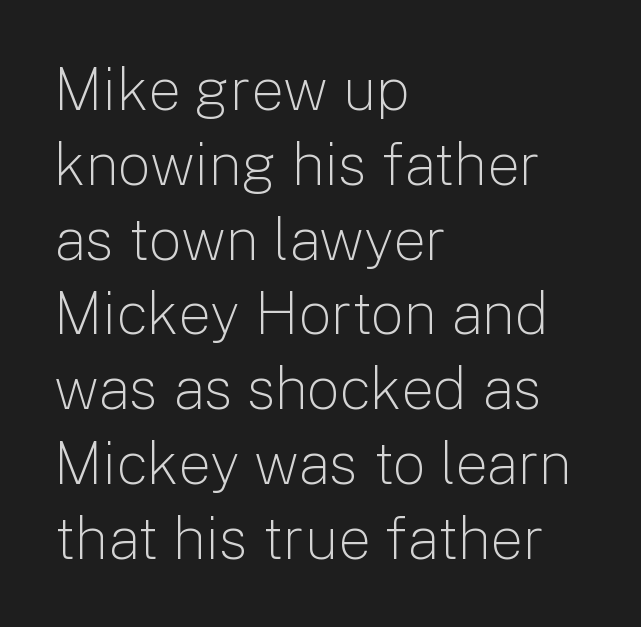
The image shows 58 px light sans-serif type, upright; set left-aligned, normal line spacing (1.29x), normal letter spacing, not underlined; low stroke contrast and a medium x-height.
